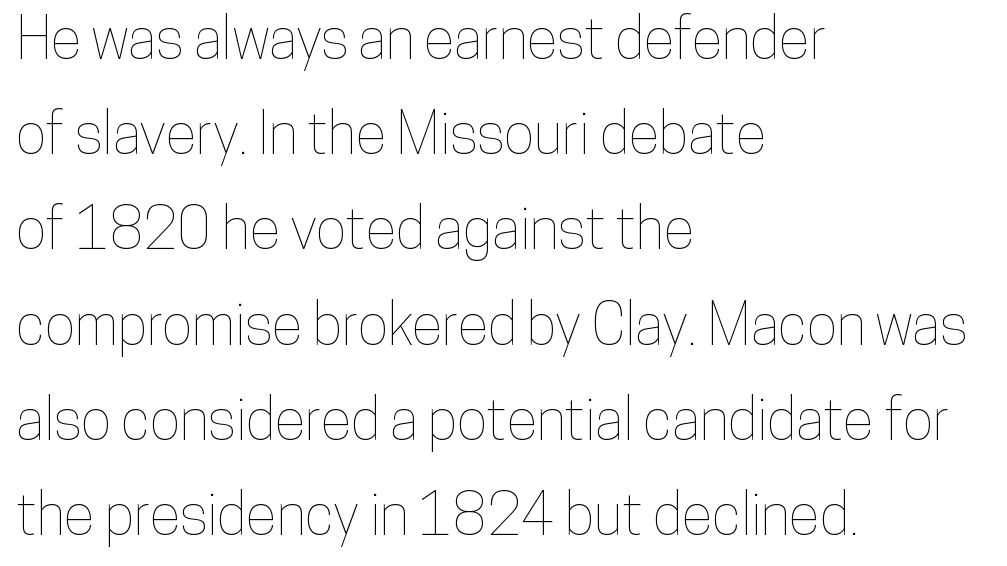
Q: Is the text italic (slanted)? A: No, it is upright.
Q: Is the text underlined? A: No.
Q: How is the paragraph aligned? A: Left-aligned.
Q: Is the spacing between letters normal or unusually wide? A: Normal.
Q: Is the spacing between lines tight, normal or loose? A: Normal.
Q: Width (condensed, normal, or wide)? A: Condensed.
Q: Stroke contrast? A: Low.
Q: x-height? A: Medium.
Q: Monospaced? A: No.
